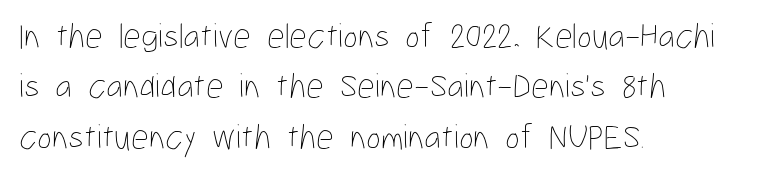
The image shows 35 px thin, condensed type, upright; set left-aligned, normal line spacing (1.44x), normal letter spacing, not underlined; low stroke contrast and a medium x-height.
